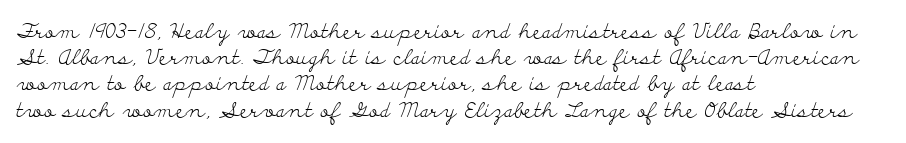
{"bold": "no", "underline": "no", "align": "left", "line_spacing": "normal", "line_spacing_ratio": 1.25, "letter_spacing": "normal", "letter_spacing_em": 0.0, "glyph_px": 21}
